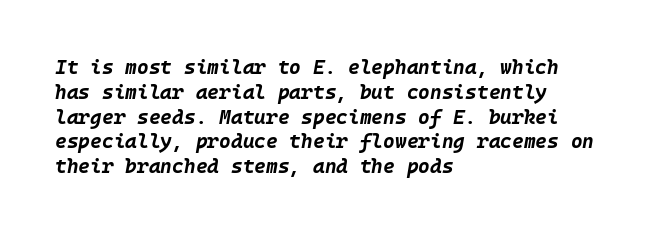
{"italic": "yes", "lean": "right", "slant_degrees": 10, "bold": "yes", "underline": "no", "align": "left", "line_spacing_ratio": 1.24, "letter_spacing": "normal", "letter_spacing_em": 0.0, "glyph_px": 20}
